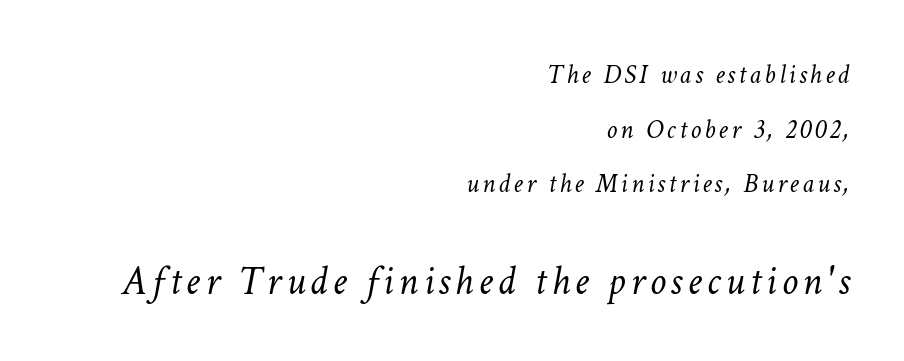
{"italic": "yes", "lean": "right", "slant_degrees": 11, "bold": "no", "weight": "light", "width": "normal", "stroke_contrast": "low", "x_height": "medium", "monospaced": "no", "underline": "no", "align": "right", "line_spacing": "loose", "line_spacing_ratio": 2.02, "larger_block": "second", "size_ratio": 1.52, "glyph_px": 41}
